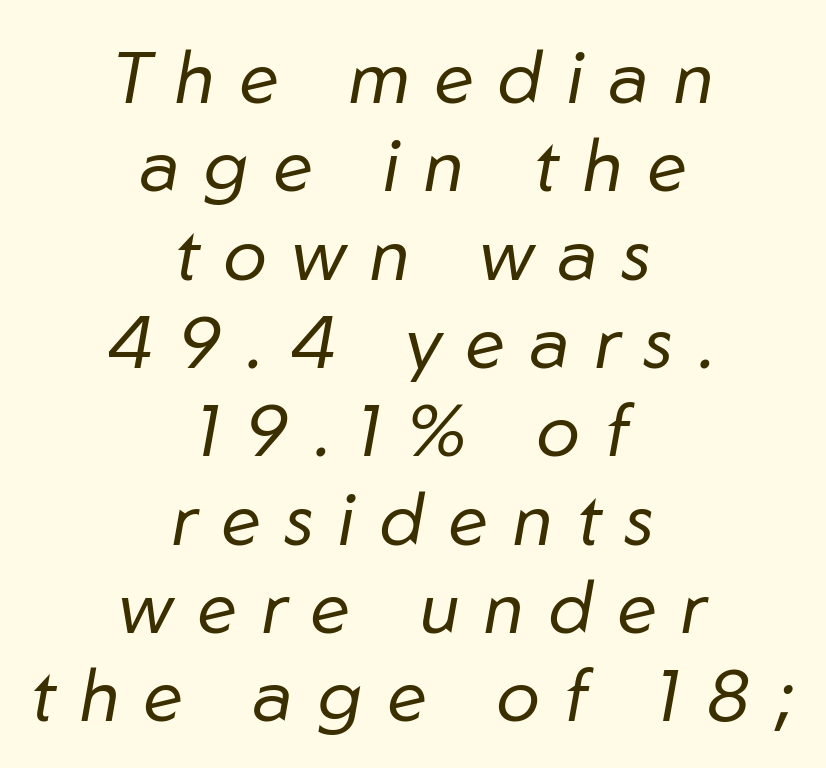
Q: Is the text bold? A: No.
Q: Is the text italic (slanted)? A: Yes, it leans right by about 10 degrees.
Q: Is the text underlined? A: No.
Q: How is the paragraph aligned? A: Centered.
Q: Is the spacing between letters normal or unusually wide? A: Unusually wide.
Q: Width (condensed, normal, or wide)? A: Normal.
Q: Stroke contrast? A: Low.
Q: x-height? A: Medium.
Q: Monospaced? A: No.
